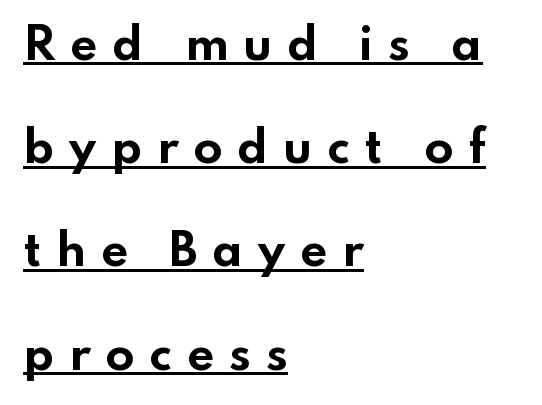
{"serif": "no", "italic": "no", "bold": "yes", "weight": "bold", "width": "wide", "stroke_contrast": "low", "x_height": "small", "monospaced": "no", "underline": "yes", "align": "left", "line_spacing": "loose", "line_spacing_ratio": 2.4, "letter_spacing": "wide", "letter_spacing_em": 0.34, "glyph_px": 43}
